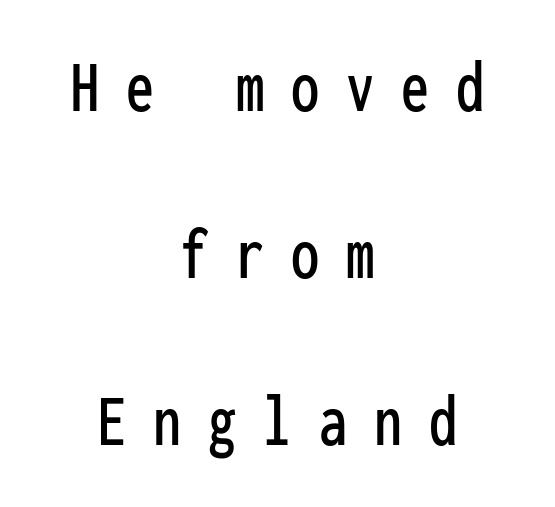
No feet cap the strokes, marking this as sans-serif type. Spacing verdict: monospaced, one width for all characters. Quick note: interline space is abundant. What stands out about the letter spacing? Its width — letters are far apart. If you drew a line through each stem, it would be perfectly vertical.
